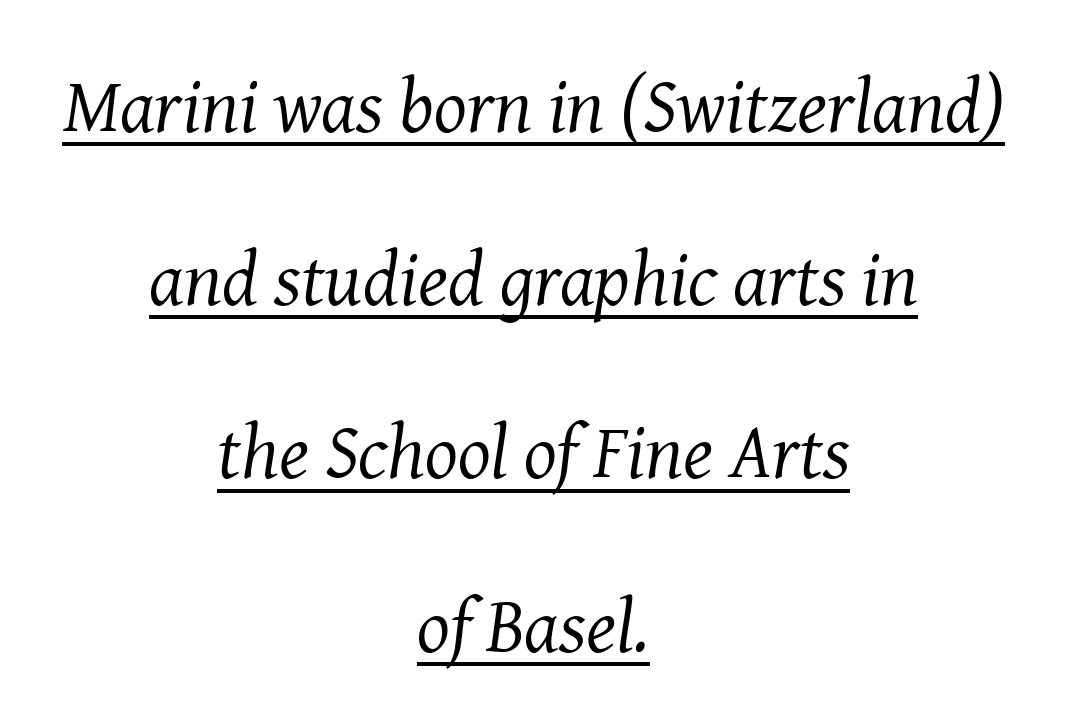
Teacher's note: observe the equal gaps on both sides — that is centered alignment. Ink coverage per letter is moderate at most. The letters carry serifs — small finishing strokes at the ends of their stems. Caption: standard tracking, unaltered.
